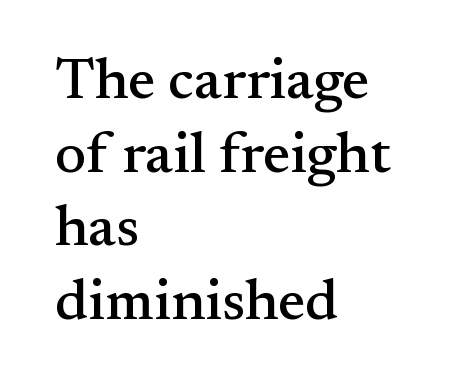
Q: Is the text italic (slanted)? A: No, it is upright.
Q: Is the typeface a serif or a sans-serif typeface? A: Serif.
Q: Is the text underlined? A: No.
Q: How is the paragraph aligned? A: Left-aligned.
Q: Is the spacing between letters normal or unusually wide? A: Normal.
Q: Is the spacing between lines tight, normal or loose? A: Normal.
Q: Width (condensed, normal, or wide)? A: Normal.
Q: Stroke contrast? A: Medium.
Q: x-height? A: Small.
Q: Monospaced? A: No.
